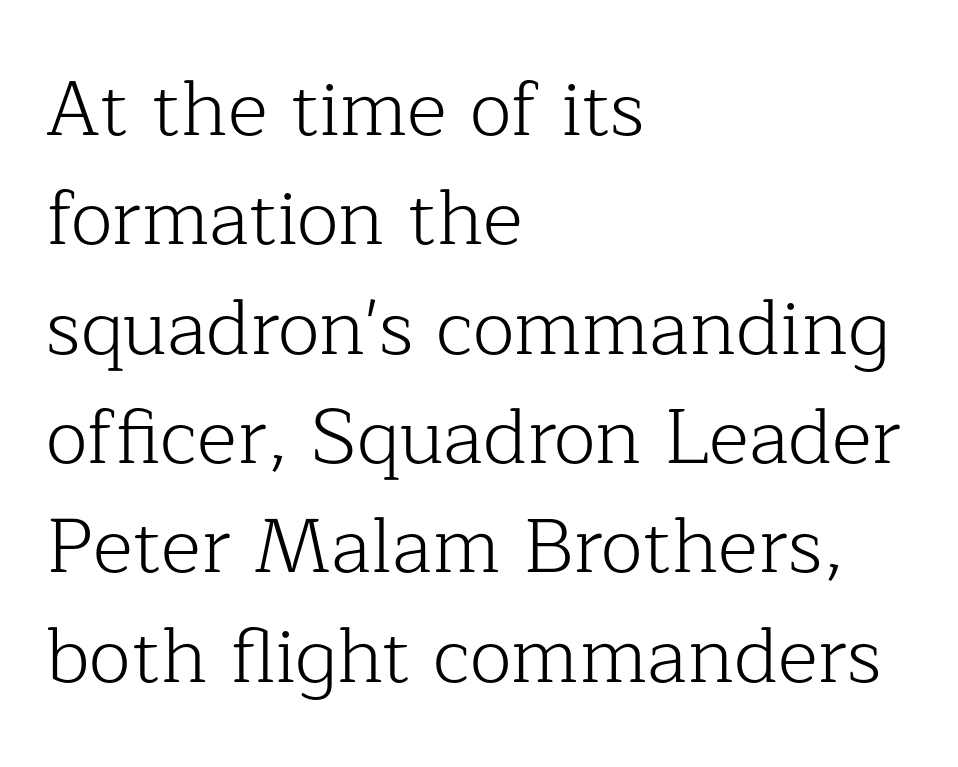
Q: Is the text bold? A: No.
Q: Is the text italic (slanted)? A: No, it is upright.
Q: Is the typeface a serif or a sans-serif typeface? A: Serif.
Q: Is the text underlined? A: No.
Q: How is the paragraph aligned? A: Left-aligned.
Q: Is the spacing between letters normal or unusually wide? A: Normal.
Q: Is the spacing between lines tight, normal or loose? A: Normal.
Q: Width (condensed, normal, or wide)? A: Normal.
Q: Stroke contrast? A: Low.
Q: x-height? A: Medium.
Q: Monospaced? A: No.
